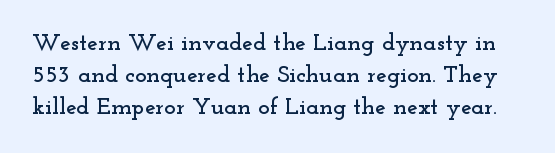
{"italic": "no", "underline": "no", "line_spacing": "normal", "line_spacing_ratio": 1.34, "letter_spacing": "normal", "letter_spacing_em": 0.0, "glyph_px": 24}
